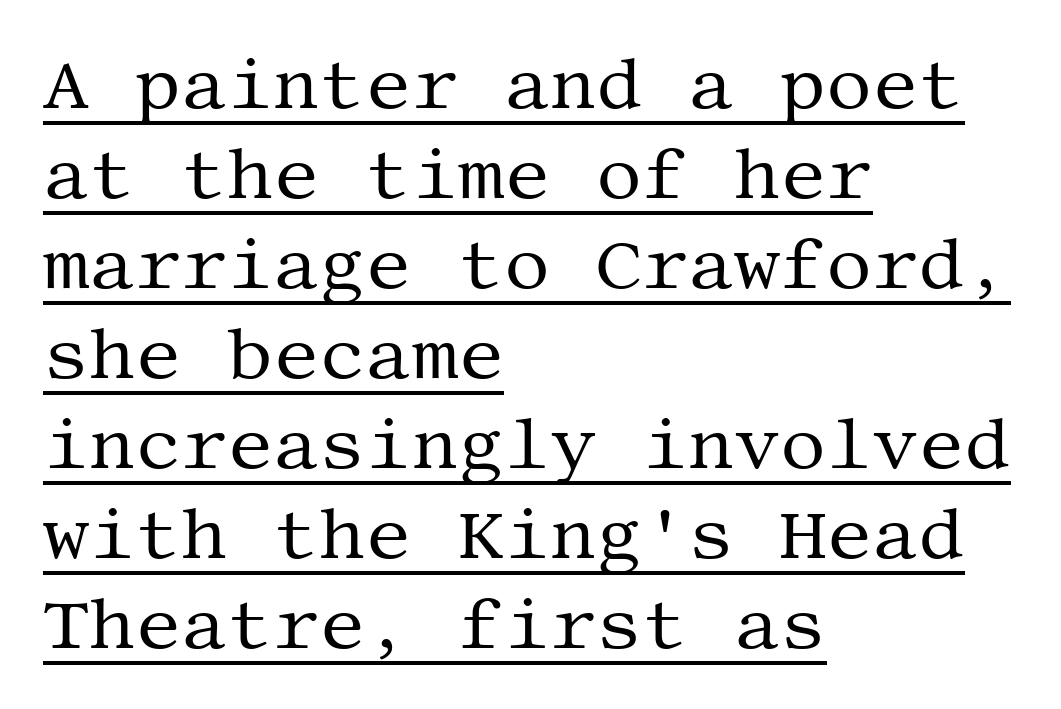
{"serif": "yes", "italic": "no", "bold": "no", "weight": "regular", "width": "normal", "stroke_contrast": "medium", "x_height": "large", "underline": "yes", "align": "left", "line_spacing": "normal", "line_spacing_ratio": 1.25, "letter_spacing": "normal", "letter_spacing_em": 0.0, "glyph_px": 72}
